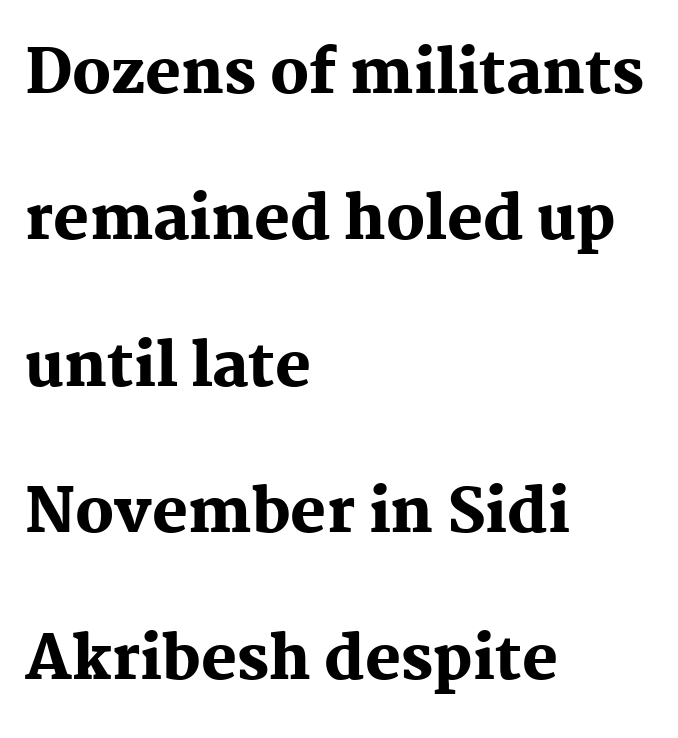
The image shows 60 px heavy serif type, upright; set left-aligned, loose line spacing (2.44x), normal letter spacing, not underlined; medium stroke contrast and a medium x-height.
